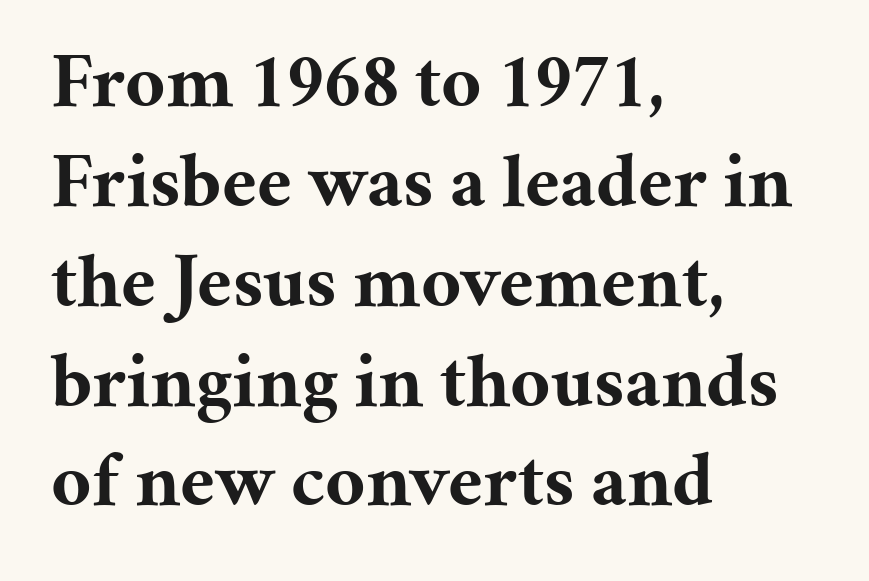
{"serif": "yes", "italic": "no", "bold": "yes", "weight": "bold", "width": "normal", "stroke_contrast": "medium", "x_height": "medium", "monospaced": "no", "underline": "no", "align": "left", "line_spacing": "normal", "line_spacing_ratio": 1.28, "letter_spacing": "normal", "letter_spacing_em": 0.0, "glyph_px": 78}
